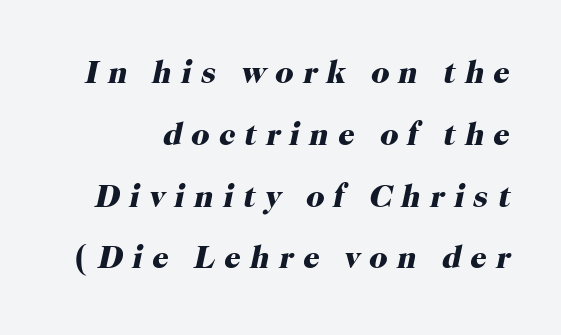
{"serif": "yes", "italic": "yes", "lean": "right", "slant_degrees": 12, "bold": "yes", "weight": "heavy", "width": "normal", "stroke_contrast": "high", "x_height": "medium", "monospaced": "no", "underline": "no", "line_spacing": "loose", "line_spacing_ratio": 1.93, "letter_spacing": "wide", "letter_spacing_em": 0.29, "glyph_px": 32}
